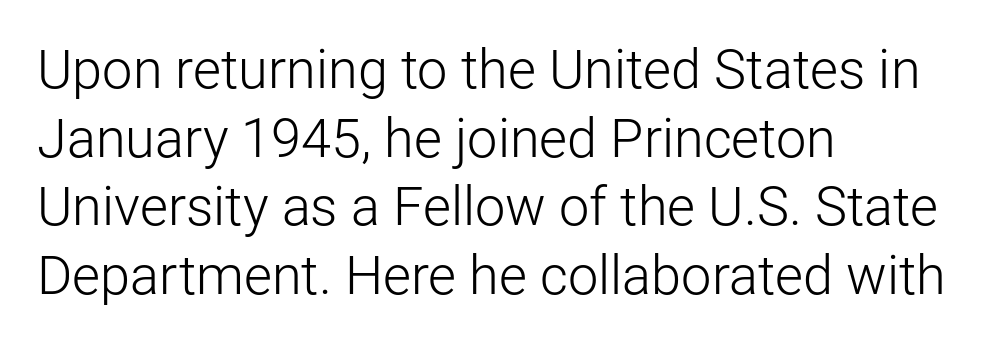
Varying glyph widths throughout — classic text-font behaviour. The gaps between neighbouring characters are ordinary and unremarkable. Stems here are at most as thick as an everyday book face. A classic flush-left, rag-right setting is used for this passage. A roman cut, with each character standing at attention.
